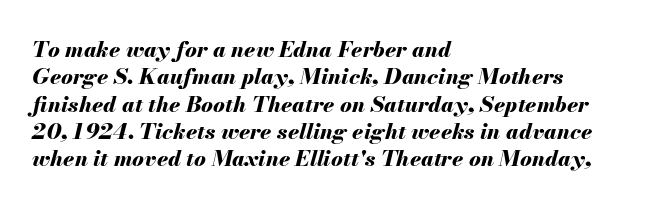
The image shows 22 px bold type, italic (leaning right); set left-aligned, line spacing 1.24x, normal letter spacing, not underlined.
